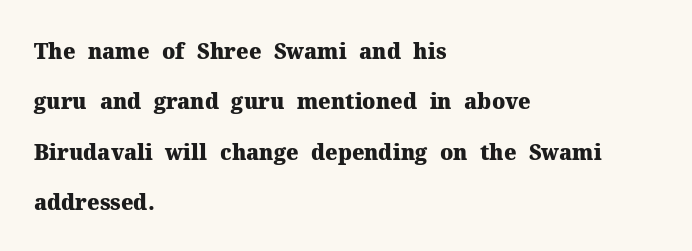
{"italic": "no", "bold": "yes", "underline": "no", "align": "left", "line_spacing": "loose", "line_spacing_ratio": 2.4, "letter_spacing": "normal", "letter_spacing_em": 0.0, "glyph_px": 21}
